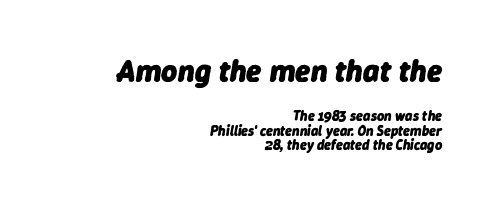
Q: Is the text bold? A: Yes.
Q: Is the text italic (slanted)? A: Yes, it leans right by about 9 degrees.
Q: Is the text underlined? A: No.
Q: How is the paragraph aligned? A: Right-aligned.
Q: Is the spacing between letters normal or unusually wide? A: Normal.
Q: Is the spacing between lines tight, normal or loose? A: Tight.
Q: Which block of text is set in a larger size, the first (top) or the second (bottom)? A: The first (top) one.
Q: Width (condensed, normal, or wide)? A: Normal.
Q: Stroke contrast? A: Low.
Q: x-height? A: Medium.
Q: Monospaced? A: No.
